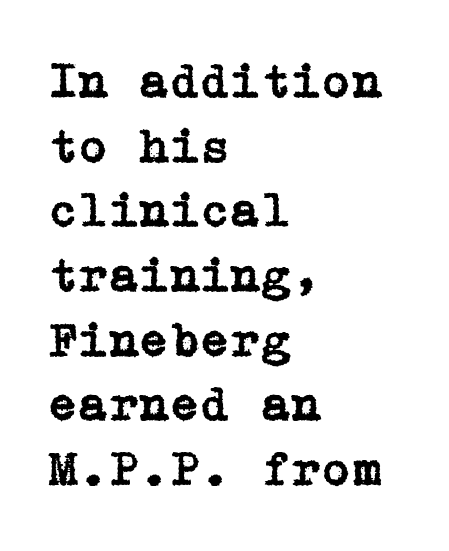
The face used here is rendered with its standard letterfit. The block of text has a typical density, with ordinary space between rows. Type without underlining. Quick note: not italic, upright. These lines stack with their left ends in a neat column. The font family rendered here belongs to the serif group.
